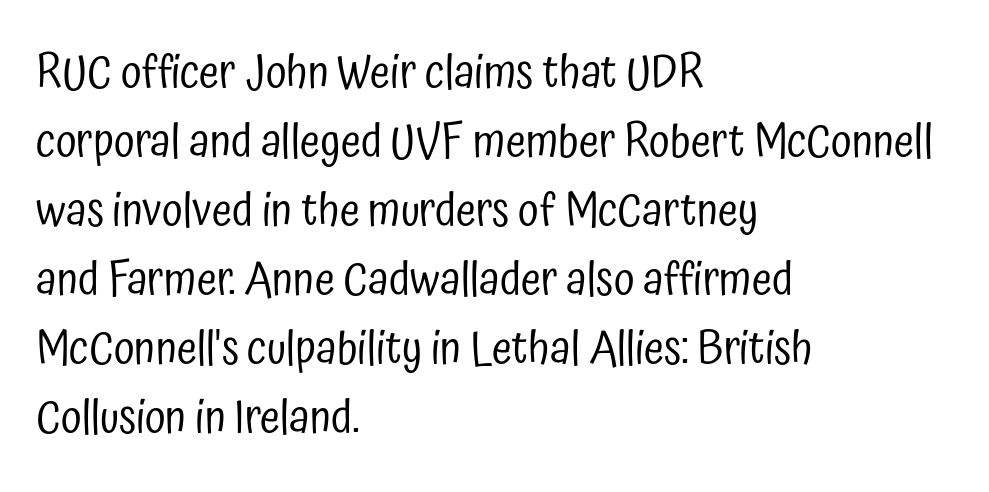
Q: Is the text bold? A: No.
Q: Is the text italic (slanted)? A: No, it is upright.
Q: Is the typeface a serif or a sans-serif typeface? A: Sans-serif.
Q: Is the text underlined? A: No.
Q: How is the paragraph aligned? A: Left-aligned.
Q: Is the spacing between letters normal or unusually wide? A: Normal.
Q: Is the spacing between lines tight, normal or loose? A: Normal.
Q: Width (condensed, normal, or wide)? A: Condensed.
Q: Stroke contrast? A: Low.
Q: x-height? A: Medium.
Q: Monospaced? A: No.
